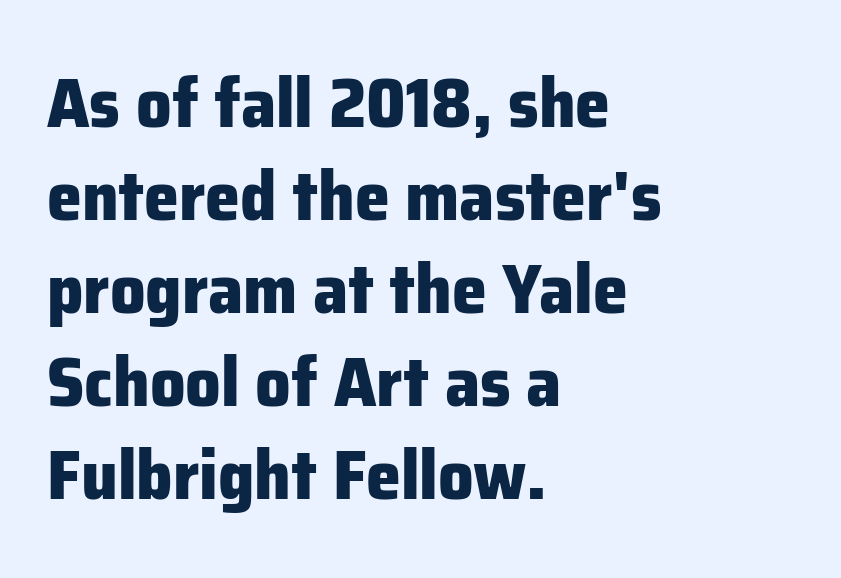
Q: Is the text bold? A: Yes.
Q: Is the text italic (slanted)? A: No, it is upright.
Q: Is the typeface a serif or a sans-serif typeface? A: Sans-serif.
Q: Is the text underlined? A: No.
Q: How is the paragraph aligned? A: Left-aligned.
Q: Is the spacing between letters normal or unusually wide? A: Normal.
Q: Is the spacing between lines tight, normal or loose? A: Normal.
Q: Width (condensed, normal, or wide)? A: Normal.
Q: Stroke contrast? A: Low.
Q: x-height? A: Medium.
Q: Monospaced? A: No.
